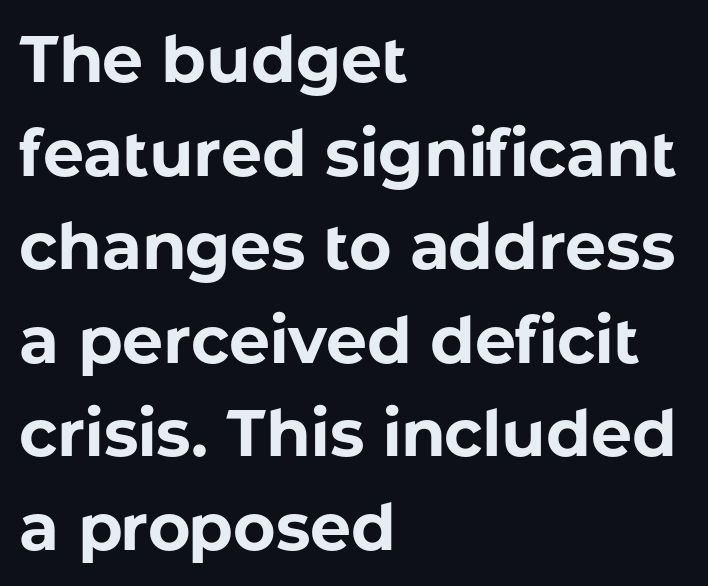
The image shows 65 px bold sans-serif type, upright; set left-aligned, normal line spacing (1.44x), normal letter spacing, not underlined; low stroke contrast and a medium x-height.
